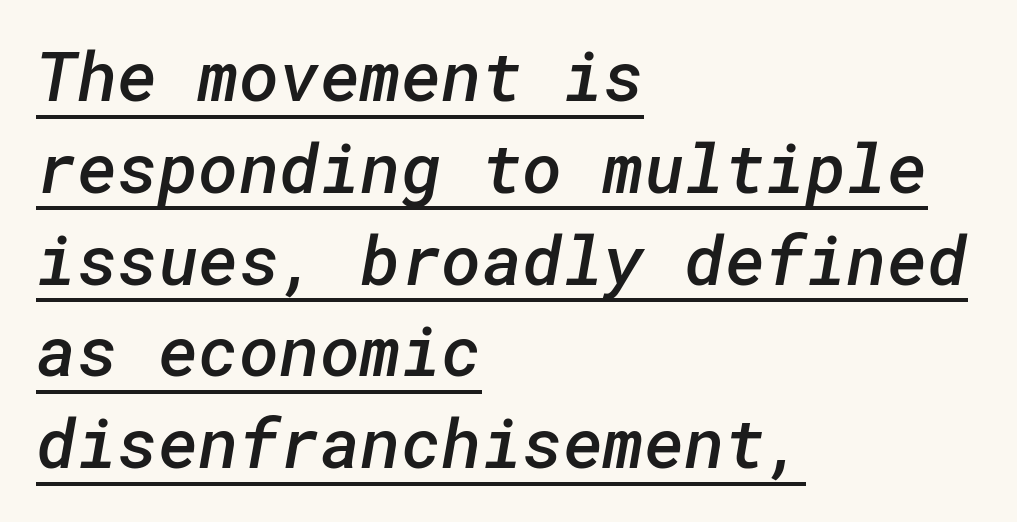
Heft: intermediate — a semibold. Does a line run under the words? Yes, clearly. Horizontal alignment here is leftward, the default for most running prose. The face used here is rendered with its standard letterfit.
